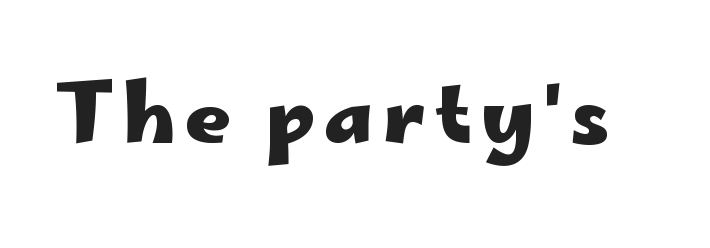
The image shows 79 px heavy, wide sans-serif type, upright; set not underlined; low stroke contrast and a small x-height.
